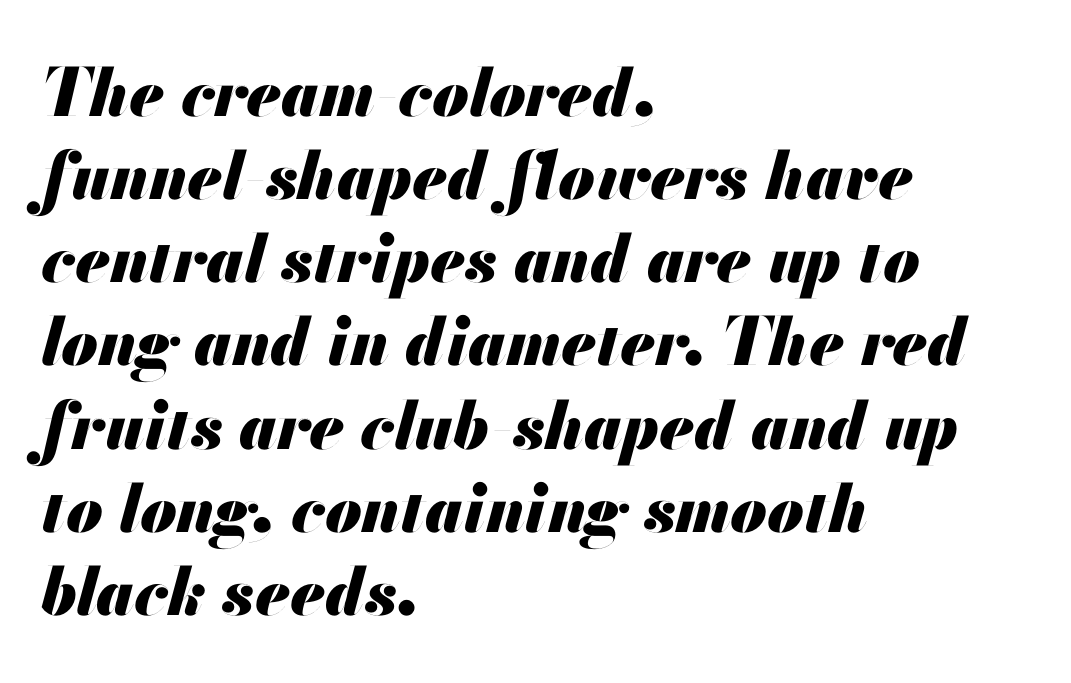
Q: Is the text bold? A: Yes.
Q: Is the text italic (slanted)? A: Yes, it leans right by about 13 degrees.
Q: Is the text underlined? A: No.
Q: How is the paragraph aligned? A: Left-aligned.
Q: Is the spacing between letters normal or unusually wide? A: Normal.
Q: Is the spacing between lines tight, normal or loose? A: Normal.
Q: Width (condensed, normal, or wide)? A: Normal.
Q: Stroke contrast? A: Medium.
Q: x-height? A: Small.
Q: Monospaced? A: No.
